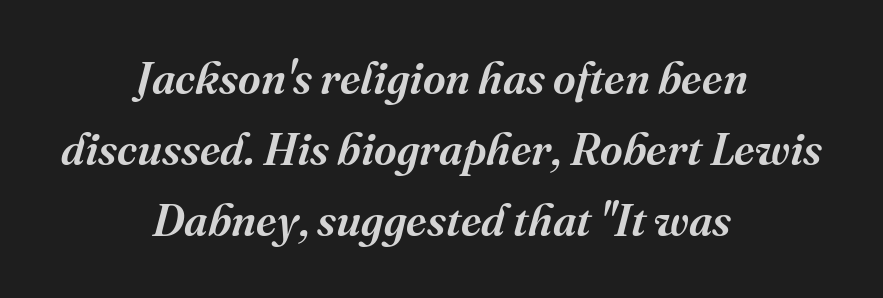
Rendered with sloped, italic letterforms. The rendering uses a semibold face; strokes are thickened but not to full bold. The designer went with a serif here, giving each stem small feet. Look at the tracking — it's just the regular setting, nothing added. Summary of vertical rhythm: regular, with standard interline spacing. A centered setting, common on invitations and titles, is used for this passage.
